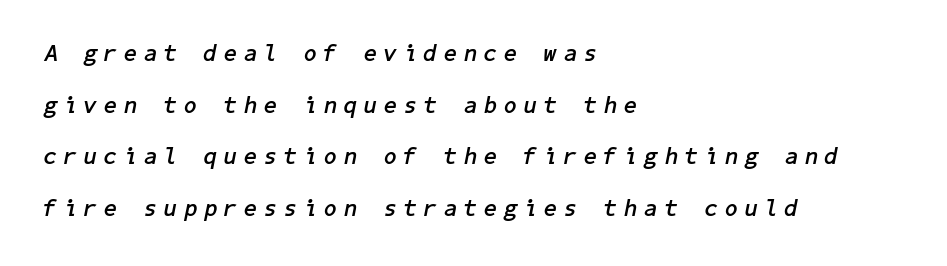
This block would shrink considerably if given ordinary leading; it's expanded now. A typesetter would call this heavily tracked-out type. Would a proofreader flag this as italicized? Yes. A student would call this left alignment; a typographer would say flush left, rag right.
